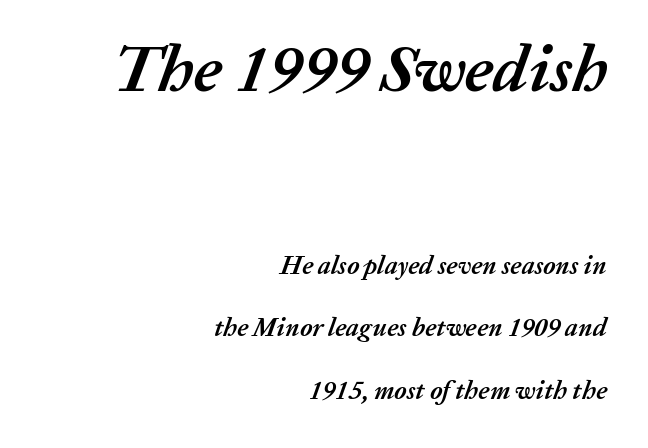
{"italic": "yes", "lean": "right", "slant_degrees": 20, "bold": "yes", "weight": "semibold", "width": "normal", "stroke_contrast": "medium", "x_height": "medium", "monospaced": "no", "underline": "no", "align": "right", "line_spacing": "loose", "line_spacing_ratio": 2.42, "letter_spacing": "normal", "letter_spacing_em": 0.0, "larger_block": "first", "size_ratio": 2.54, "glyph_px": 66}
